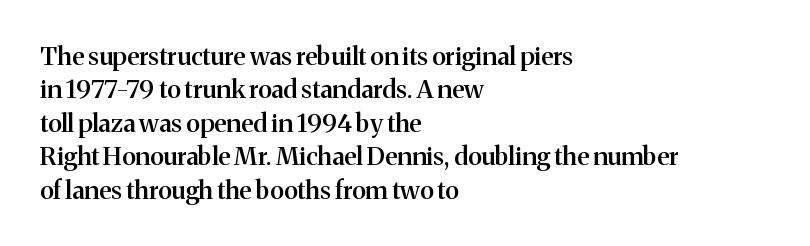
The glyphs have the mass of a demibold cut, below bold. The line-height multiplier appears to be the usual default. Any mark beneath the type? The region is blank. Layout note: lines flush left. Quick note: not italic, upright. The type is set solid horizontally, with unmodified tracking.
